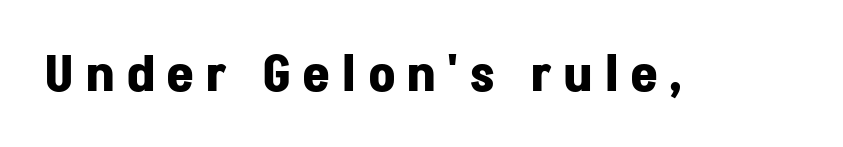
{"serif": "no", "italic": "no", "bold": "yes", "weight": "bold", "width": "normal", "stroke_contrast": "low", "x_height": "medium", "monospaced": "no", "underline": "no", "letter_spacing": "wide", "letter_spacing_em": 0.25, "glyph_px": 51}
